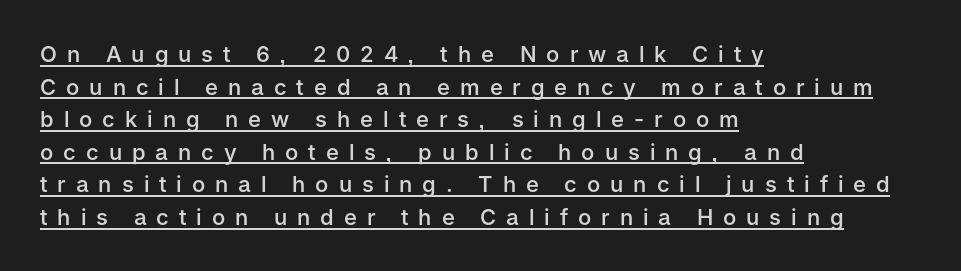
Q: Is the text bold? A: Semi-bold.
Q: Is the text italic (slanted)? A: No, it is upright.
Q: Is the text underlined? A: Yes.
Q: How is the paragraph aligned? A: Left-aligned.
Q: Is the spacing between letters normal or unusually wide? A: Unusually wide.
Q: Is the spacing between lines tight, normal or loose? A: Normal.
